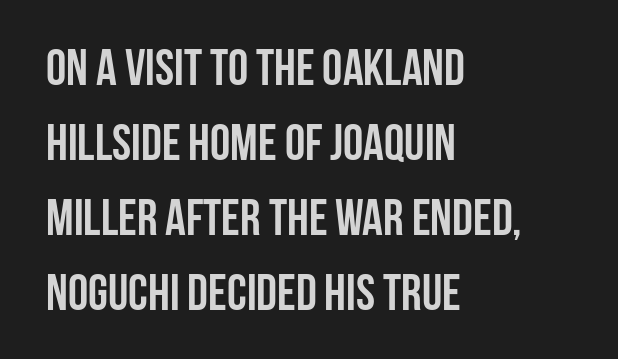
{"serif": "no", "italic": "no", "bold": "yes", "weight": "semibold", "width": "condensed", "stroke_contrast": "low", "x_height": "large", "monospaced": "no", "underline": "no", "align": "left", "line_spacing": "normal", "line_spacing_ratio": 1.47, "letter_spacing": "normal", "letter_spacing_em": 0.0, "glyph_px": 51}
